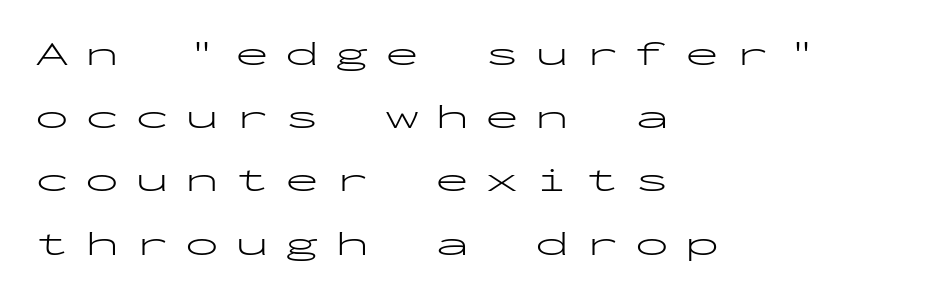
{"serif": "no", "italic": "no", "bold": "no", "weight": "light", "width": "wide", "stroke_contrast": "low", "x_height": "medium", "monospaced": "yes", "underline": "no", "align": "left", "line_spacing_ratio": 1.86, "letter_spacing": "wide", "letter_spacing_em": 0.47, "glyph_px": 34}
